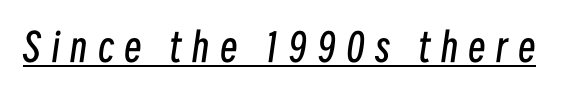
Q: Is the text bold? A: No.
Q: Is the text italic (slanted)? A: Yes, it leans right by about 8 degrees.
Q: Is the text underlined? A: Yes.
Q: Is the spacing between letters normal or unusually wide? A: Unusually wide.
Q: Width (condensed, normal, or wide)? A: Condensed.
Q: Stroke contrast? A: Low.
Q: x-height? A: Medium.
Q: Monospaced? A: No.
